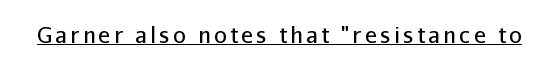
The image shows 22 px text type, upright; set underlined.
